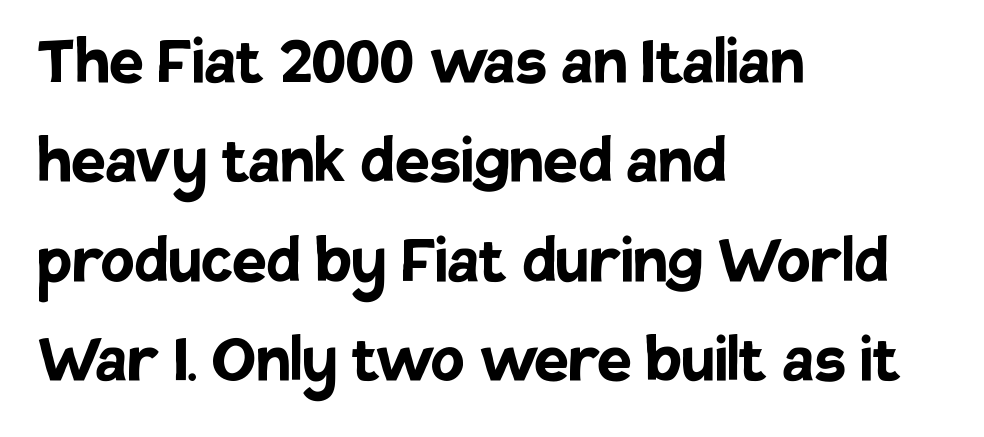
This rendering features lettering with no underline. How heavy is the stroke? Heavy — this is a bold. The face used here is rendered with its standard letterfit. Rows of type keep a routine distance in the vertical direction.
